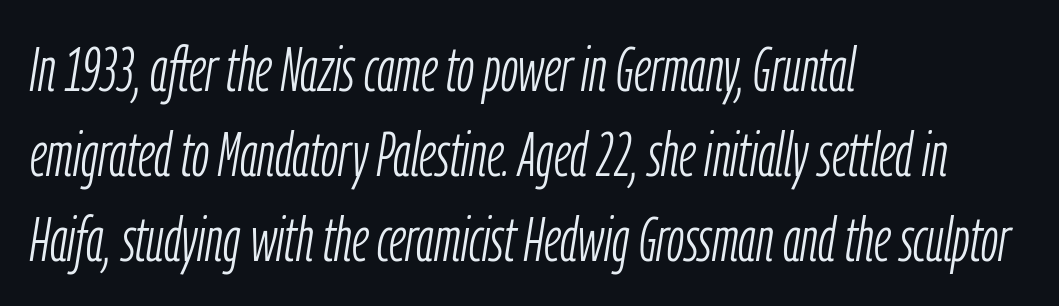
{"italic": "yes", "lean": "right", "slant_degrees": 9, "bold": "no", "weight": "light", "width": "condensed", "stroke_contrast": "low", "x_height": "medium", "monospaced": "no", "underline": "no", "align": "left", "line_spacing": "normal", "line_spacing_ratio": 1.37, "letter_spacing": "normal", "letter_spacing_em": 0.0, "glyph_px": 62}
